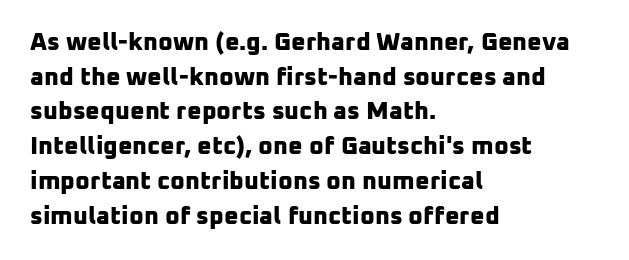
Caption: multi-line text, flush left, ragged right. Default kerning and tracking; the words read as compact shapes. Typographic density is high because the face is bold. Anything drawn beneath the words? Only blank space. The designer left line spacing at the default.
